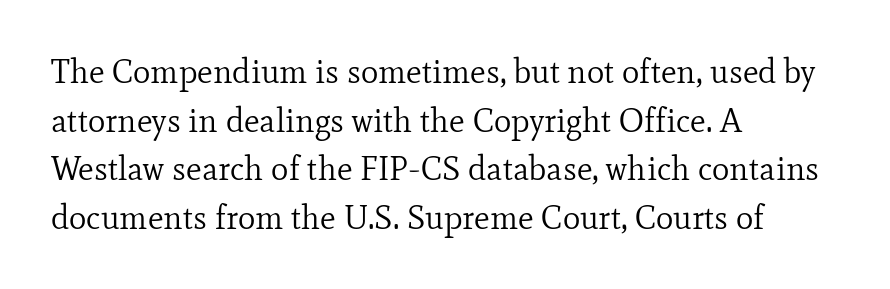
{"serif": "yes", "italic": "no", "bold": "no", "weight": "regular", "width": "normal", "stroke_contrast": "low", "x_height": "small", "monospaced": "no", "underline": "no", "align": "left", "line_spacing": "normal", "line_spacing_ratio": 1.47, "letter_spacing": "normal", "letter_spacing_em": 0.0, "glyph_px": 33}
